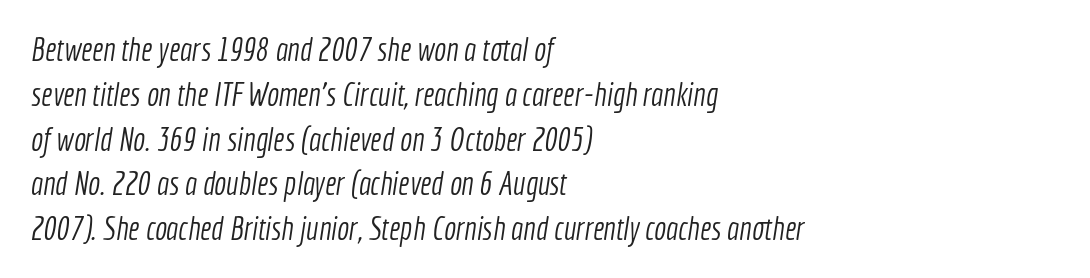
Q: Is the text bold? A: No.
Q: Is the typeface a serif or a sans-serif typeface? A: Sans-serif.
Q: Is the text underlined? A: No.
Q: How is the paragraph aligned? A: Left-aligned.
Q: Is the spacing between letters normal or unusually wide? A: Normal.
Q: Is the spacing between lines tight, normal or loose? A: Normal.
Q: Width (condensed, normal, or wide)? A: Condensed.
Q: x-height? A: Medium.
Q: Monospaced? A: No.
